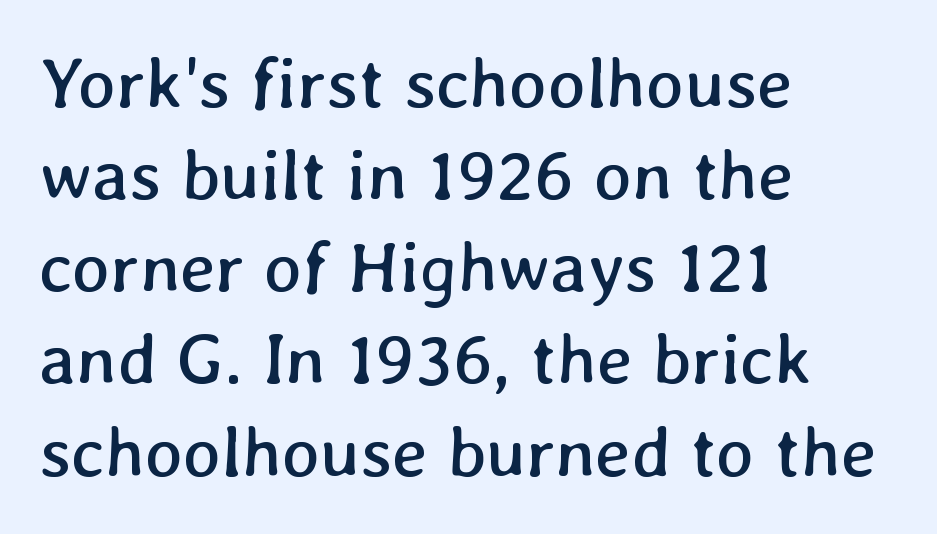
{"bold": "no", "weight": "regular", "width": "normal", "stroke_contrast": "low", "x_height": "medium", "monospaced": "no", "underline": "no", "align": "left", "line_spacing": "normal", "line_spacing_ratio": 1.28, "letter_spacing": "normal", "letter_spacing_em": 0.0, "glyph_px": 72}
